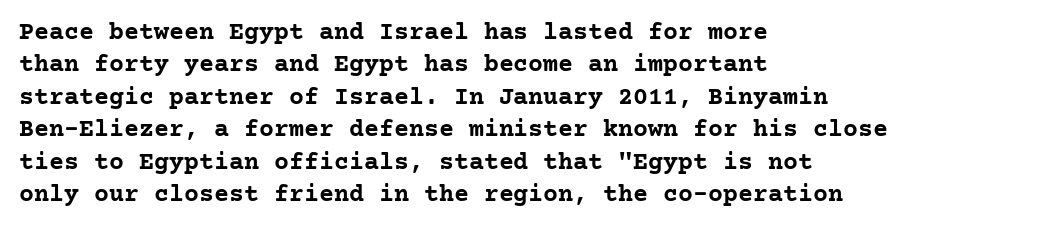
Q: Is the text bold? A: Yes.
Q: Is the text italic (slanted)? A: No, it is upright.
Q: Is the text underlined? A: No.
Q: How is the paragraph aligned? A: Left-aligned.
Q: Is the spacing between letters normal or unusually wide? A: Normal.
Q: Is the spacing between lines tight, normal or loose? A: Normal.
